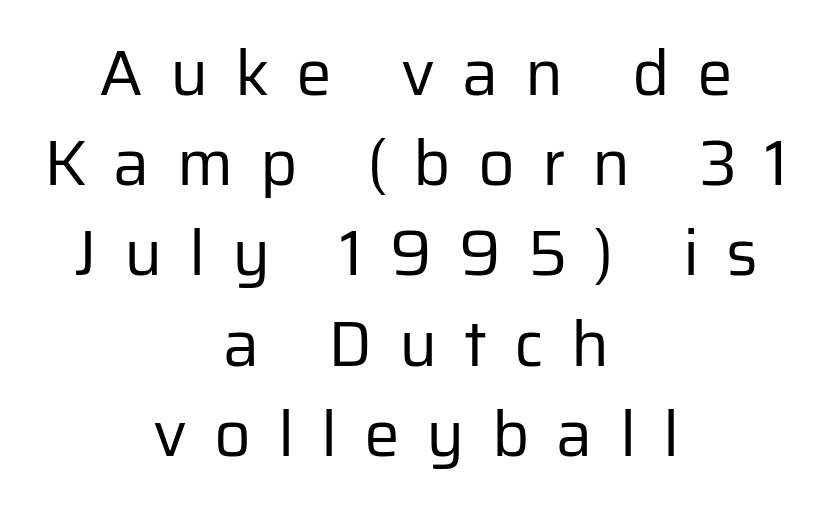
Character widths vary here, with narrow letters taking less room than wide ones. Stroke mass is kept to a normal reading level or below. The space between consecutive lines is moderate. Ordinary non-slanted type is in use. Loose tracking; the words dissolve into strings of separated letters.
